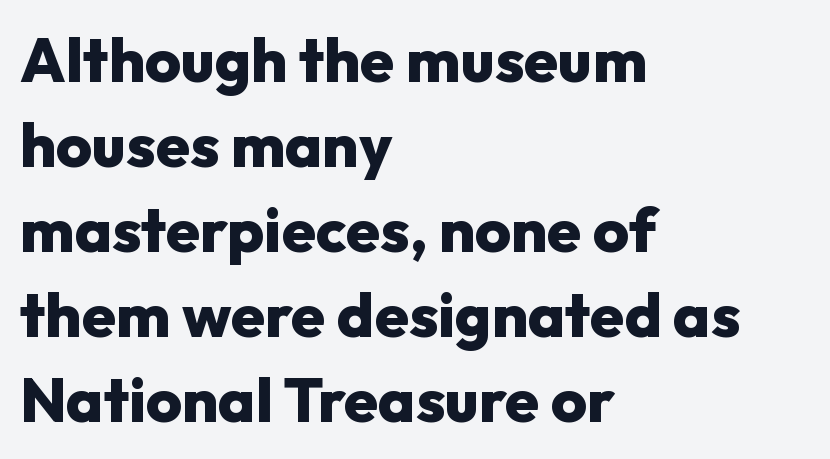
The characters look thick and weighty, a clear bold. The lines are quadded left. Vertical spacing — default. Quick note: not italic, upright.
